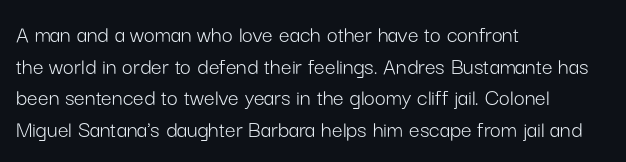
The image shows 24 px text type, upright; set left-aligned, normal line spacing (1.32x), normal letter spacing, not underlined.
